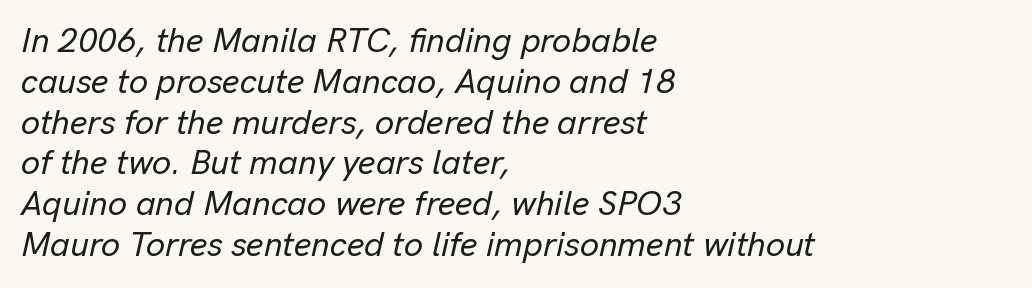
Q: Is the text italic (slanted)? A: Yes, it leans right by about 13 degrees.
Q: Is the text underlined? A: No.
Q: How is the paragraph aligned? A: Left-aligned.
Q: Is the spacing between letters normal or unusually wide? A: Normal.
Q: Width (condensed, normal, or wide)? A: Normal.
Q: Stroke contrast? A: Low.
Q: x-height? A: Medium.
Q: Monospaced? A: No.
